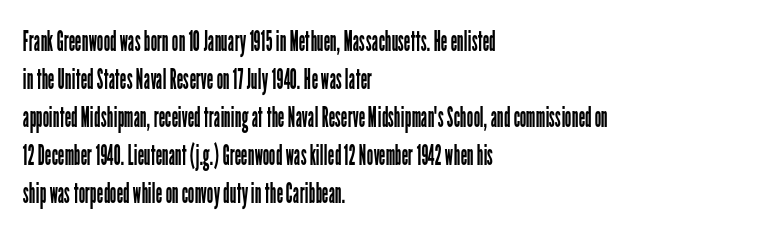
Q: Is the text bold? A: No.
Q: Is the text italic (slanted)? A: No, it is upright.
Q: Is the typeface a serif or a sans-serif typeface? A: Sans-serif.
Q: Is the text underlined? A: No.
Q: How is the paragraph aligned? A: Left-aligned.
Q: Is the spacing between letters normal or unusually wide? A: Normal.
Q: Is the spacing between lines tight, normal or loose? A: Normal.
Q: Width (condensed, normal, or wide)? A: Condensed.
Q: Stroke contrast? A: Low.
Q: x-height? A: Medium.
Q: Monospaced? A: No.
